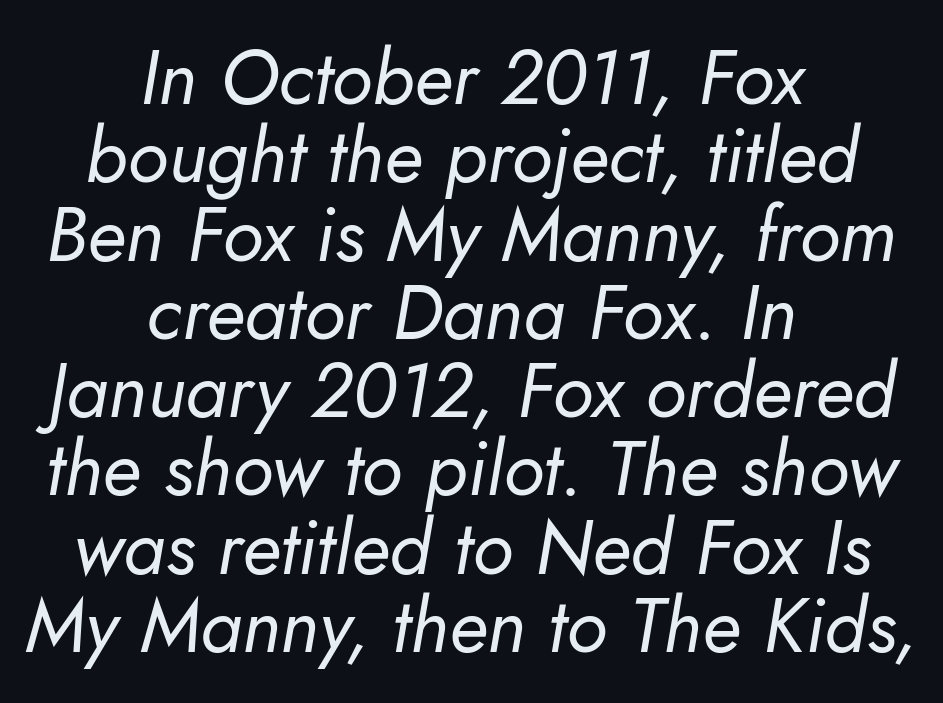
{"italic": "yes", "lean": "right", "slant_degrees": 10, "bold": "no", "weight": "regular", "width": "normal", "stroke_contrast": "low", "x_height": "small", "monospaced": "no", "underline": "no", "align": "center", "line_spacing": "tight", "line_spacing_ratio": 1.03, "letter_spacing": "normal", "letter_spacing_em": 0.0, "glyph_px": 76}
